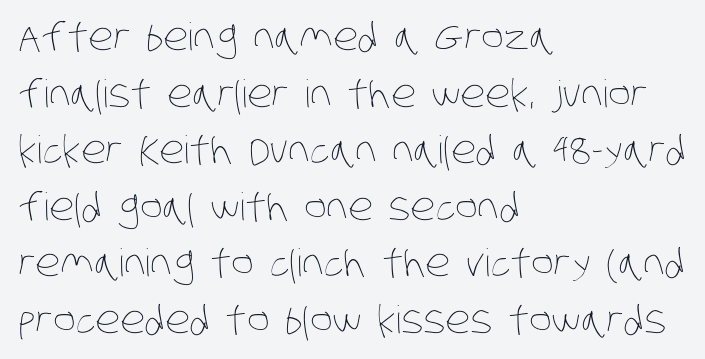
The image shows 38 px thin, condensed type; set left-aligned, normal line spacing (1.49x), normal letter spacing, not underlined; low stroke contrast and a large x-height.
